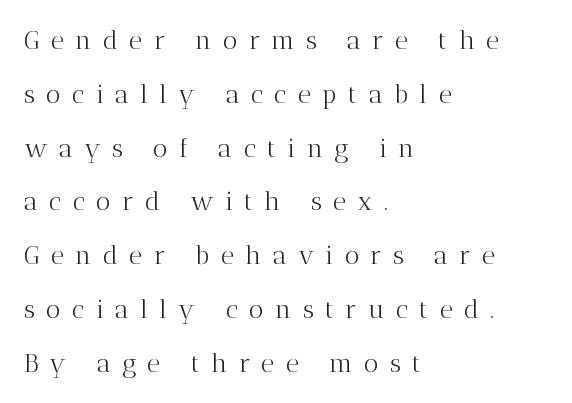
Q: Is the text bold? A: No.
Q: Is the text italic (slanted)? A: No, it is upright.
Q: Is the text underlined? A: No.
Q: How is the paragraph aligned? A: Left-aligned.
Q: Is the spacing between letters normal or unusually wide? A: Unusually wide.
Q: Is the spacing between lines tight, normal or loose? A: Loose.
